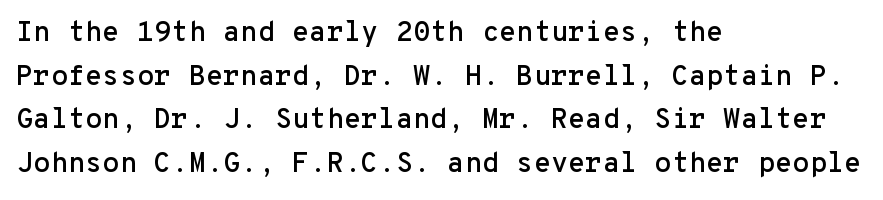
The image shows 28 px sans-serif type, upright, monospaced; set left-aligned, normal line spacing (1.56x), normal letter spacing, not underlined; low stroke contrast and a medium x-height.
